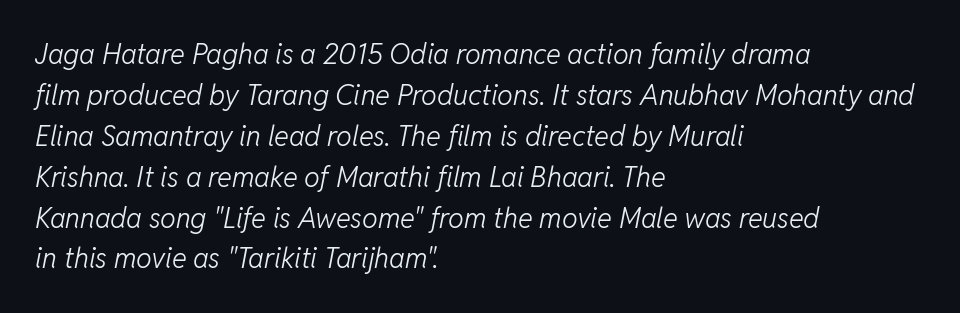
Q: Is the text bold? A: No.
Q: Is the text italic (slanted)? A: Yes, it leans right by about 11 degrees.
Q: Is the text underlined? A: No.
Q: How is the paragraph aligned? A: Left-aligned.
Q: Is the spacing between letters normal or unusually wide? A: Normal.
Q: Is the spacing between lines tight, normal or loose? A: Normal.
Q: Width (condensed, normal, or wide)? A: Normal.
Q: Stroke contrast? A: Low.
Q: x-height? A: Medium.
Q: Monospaced? A: No.
